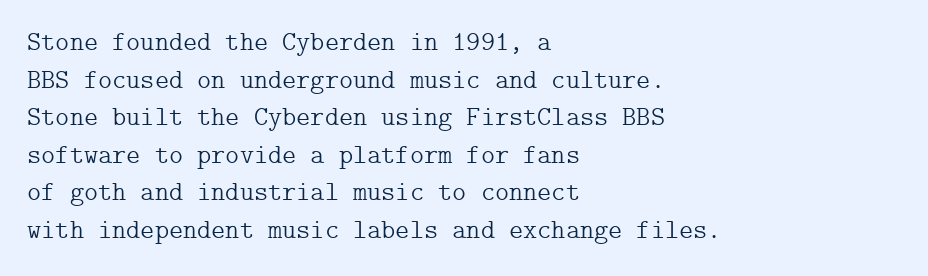
Notice how the stems are strictly vertical — no italics here. A bare baseline throughout the passage. Inter-character spacing is left at the font's built-in metrics. Vertical spacing — default. The ragged edge is on the right, which tells us the setting is flush left. The font sits on the lighter half of the weight spectrum, regular included.
